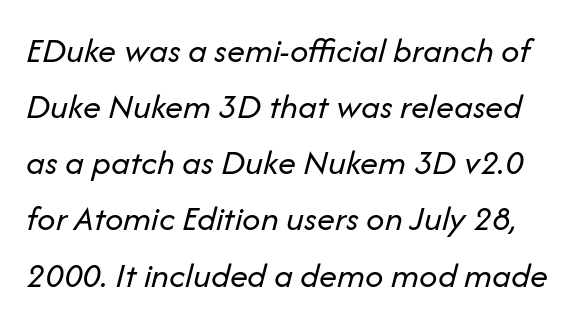
Between one letter and the next there's only the usual sliver of space. Unmarked baselines from the first word to the last. Each stroke keeps to a modest, everyday thickness or less. The block of text has a typical density, with ordinary space between rows. Think of a printed novel: that variable character pitch is what you see here.
